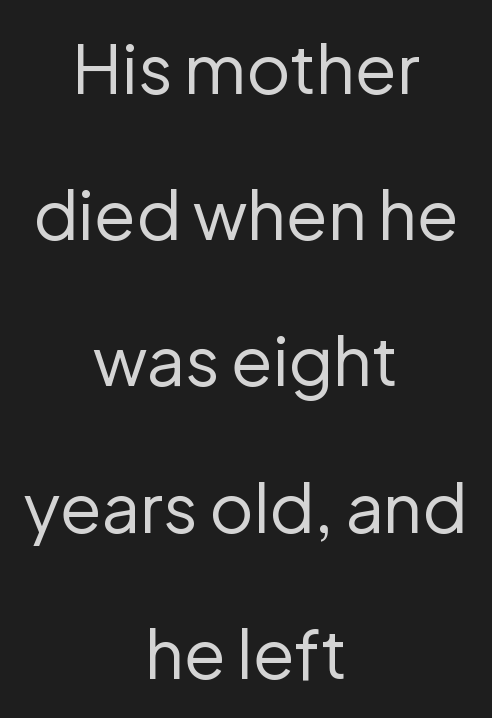
Q: Is the text bold? A: No.
Q: Is the text italic (slanted)? A: No, it is upright.
Q: Is the typeface a serif or a sans-serif typeface? A: Sans-serif.
Q: Is the text underlined? A: No.
Q: How is the paragraph aligned? A: Centered.
Q: Is the spacing between letters normal or unusually wide? A: Normal.
Q: Is the spacing between lines tight, normal or loose? A: Loose.
Q: Width (condensed, normal, or wide)? A: Normal.
Q: Stroke contrast? A: Low.
Q: x-height? A: Medium.
Q: Monospaced? A: No.
